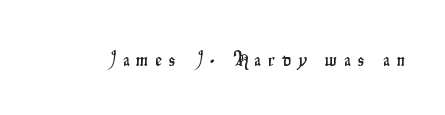
Q: Is the text italic (slanted)? A: No, it is upright.
Q: Is the text underlined? A: No.
Q: Is the spacing between letters normal or unusually wide? A: Unusually wide.
